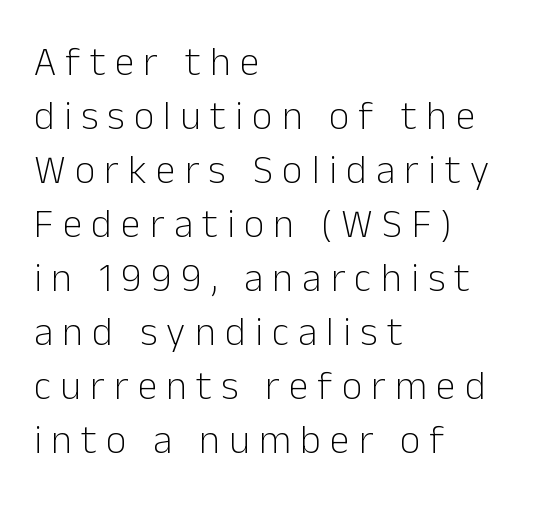
The image shows 40 px light sans-serif type, upright; set left-aligned, normal line spacing (1.35x), unusually wide letter spacing (+0.23 em), not underlined; low stroke contrast and a medium x-height.
